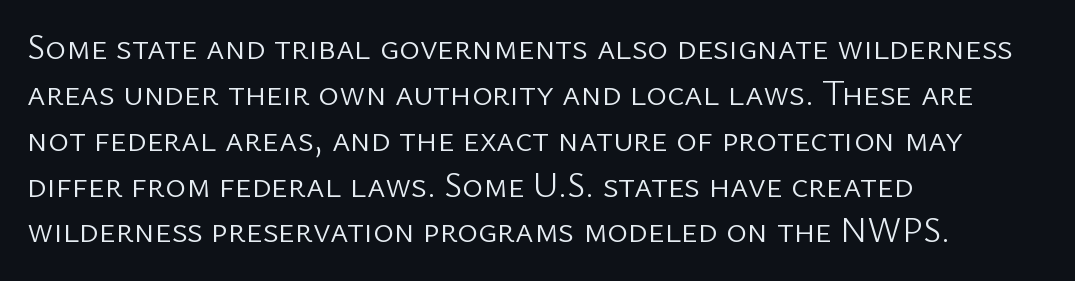
A roman cut, with each character standing at attention. The font family rendered here belongs to the sans-serif group. Here the designer chose a conventional face with non-uniform glyph widths. Honestly, there is no underline to notice here at all. Unbolded letterforms with no extra heft.
